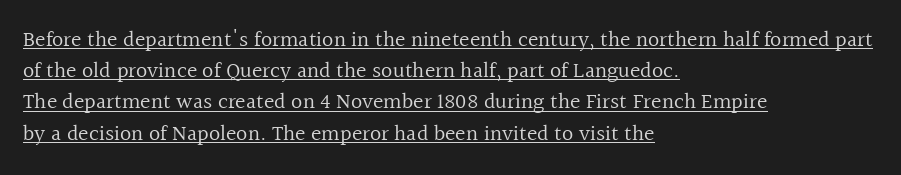
Q: Is the text bold? A: No.
Q: Is the text italic (slanted)? A: No, it is upright.
Q: Is the text underlined? A: Yes.
Q: How is the paragraph aligned? A: Left-aligned.
Q: Is the spacing between letters normal or unusually wide? A: Normal.
Q: Is the spacing between lines tight, normal or loose? A: Normal.
